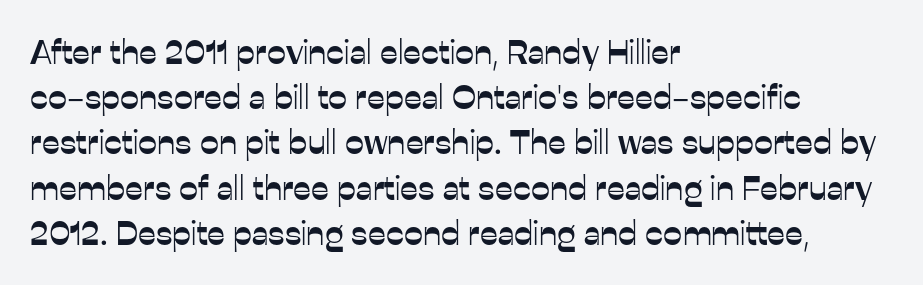
The image shows 34 px sans-serif type, upright; set left-aligned, normal line spacing (1.33x), normal letter spacing, not underlined; low stroke contrast and a medium x-height.
